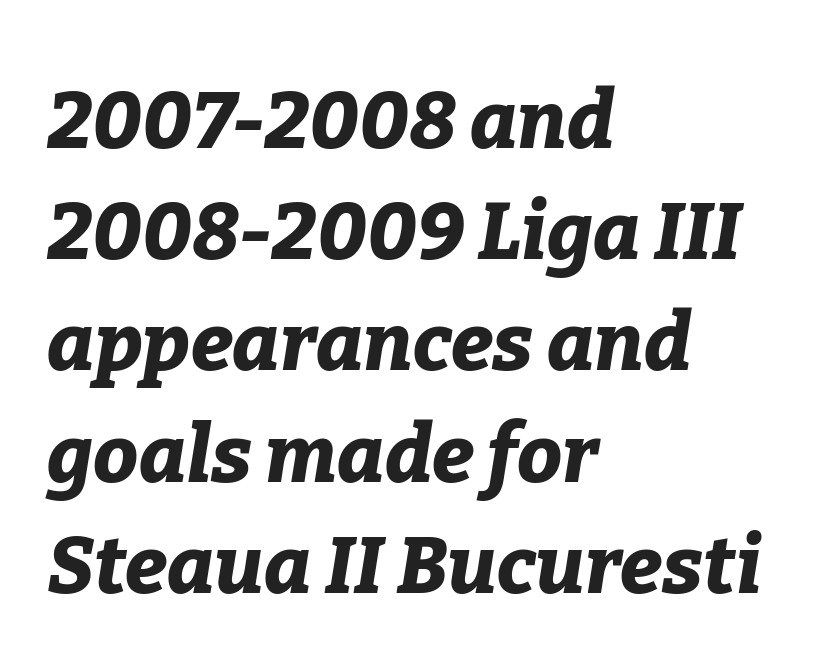
The image shows 80 px bold type, italic (leaning right); set left-aligned, normal line spacing (1.39x), normal letter spacing, not underlined; low stroke contrast and a medium x-height.
